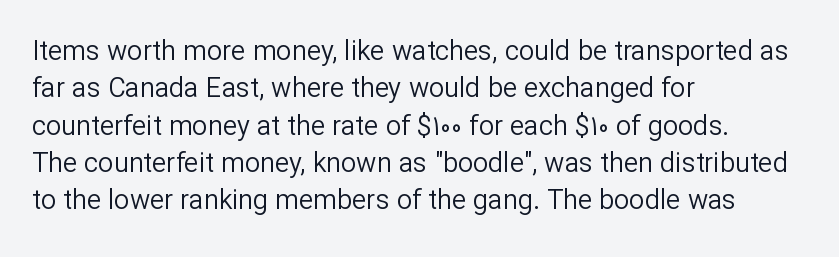
{"italic": "no", "bold": "no", "underline": "no", "align": "left", "line_spacing": "normal", "line_spacing_ratio": 1.38, "letter_spacing": "normal", "letter_spacing_em": 0.0, "glyph_px": 27}
